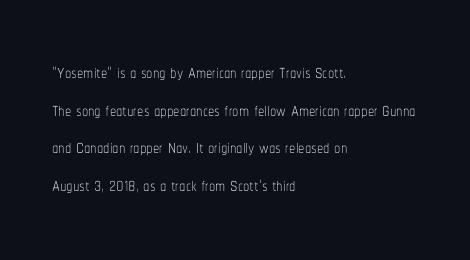
Q: Is the text bold? A: No.
Q: Is the text italic (slanted)? A: No, it is upright.
Q: Is the text underlined? A: No.
Q: How is the paragraph aligned? A: Left-aligned.
Q: Is the spacing between letters normal or unusually wide? A: Normal.
Q: Is the spacing between lines tight, normal or loose? A: Normal.
